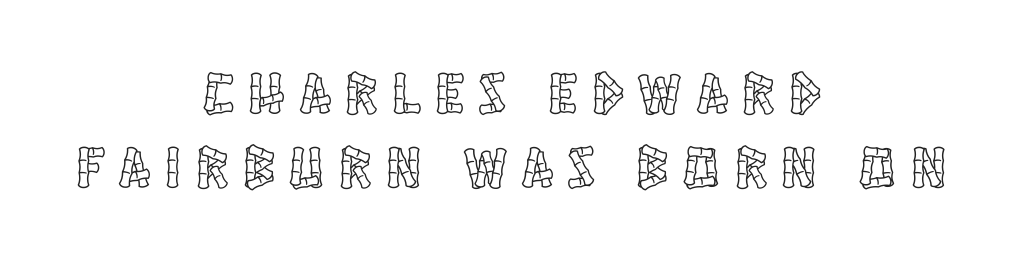
Q: Is the text italic (slanted)? A: No, it is upright.
Q: Is the text underlined? A: No.
Q: How is the paragraph aligned? A: Centered.
Q: Is the spacing between letters normal or unusually wide? A: Unusually wide.
Q: Is the spacing between lines tight, normal or loose? A: Normal.
Q: Width (condensed, normal, or wide)? A: Condensed.
Q: x-height? A: Large.
Q: Monospaced? A: No.
